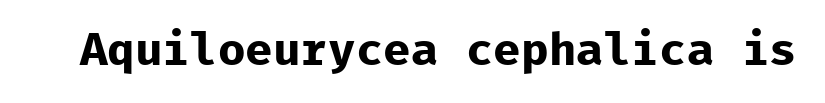
Q: Is the text bold? A: Yes.
Q: Is the text italic (slanted)? A: No, it is upright.
Q: Is the typeface a serif or a sans-serif typeface? A: Sans-serif.
Q: Is the text underlined? A: No.
Q: Is the spacing between letters normal or unusually wide? A: Normal.
Q: Width (condensed, normal, or wide)? A: Normal.
Q: Stroke contrast? A: Low.
Q: x-height? A: Medium.
Q: Monospaced? A: Yes.
